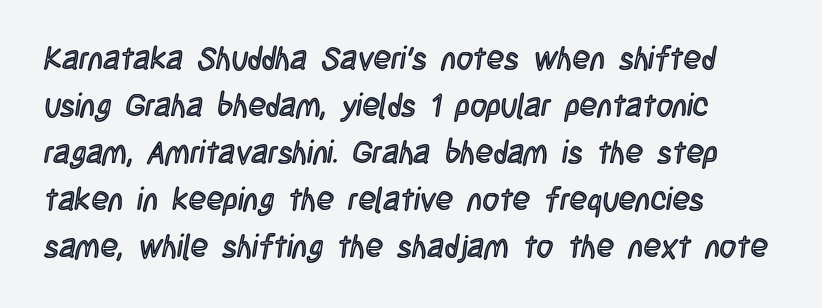
Whoever set this chose a conventional vertical rhythm. Type without underlining. The rendering anchors every line to the left-hand side. Looks like regular typesetting: each glyph gets only the width it needs. There is no visible air inserted between adjacent glyphs.
